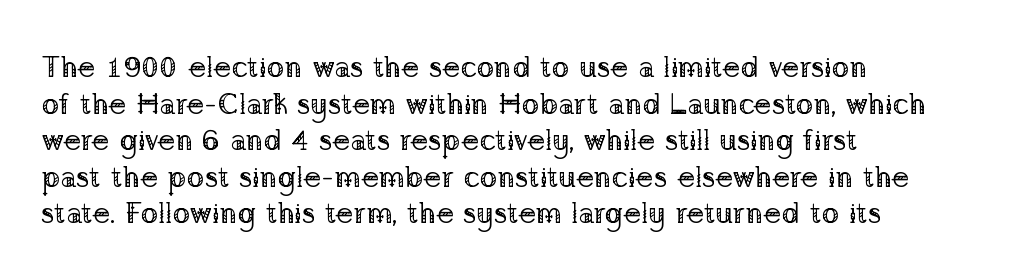
The image shows 30 px regular-weight serif type, upright; set left-aligned, line spacing 1.22x, normal letter spacing, not underlined; low stroke contrast and a medium x-height.
